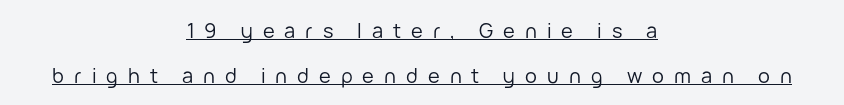
Compared with a flush-left layout, this one balances lines on the center instead. Heaviness? Minimal to ordinary, like unemphasized prose. How are the letters spaced? Widely, with obvious added tracking. The specimen includes a rule beneath the text block's lines. Nope, not italic — everything's standing straight. The rendering uses a large line-height, opening up the rows.
